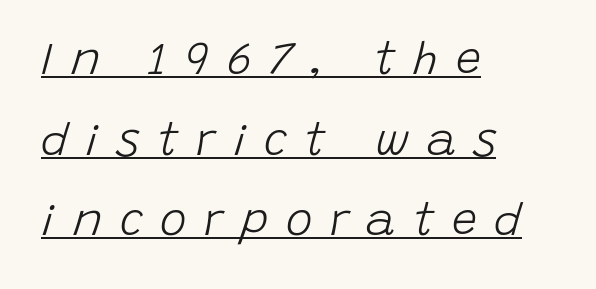
{"italic": "yes", "lean": "right", "slant_degrees": 15, "bold": "no", "weight": "light", "width": "normal", "stroke_contrast": "low", "x_height": "large", "monospaced": "no", "underline": "yes", "align": "left", "line_spacing_ratio": 1.79, "letter_spacing": "wide", "letter_spacing_em": 0.39, "glyph_px": 45}
